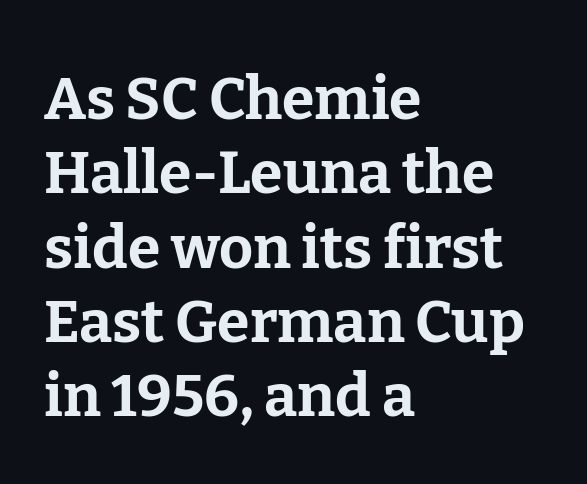
Q: Is the text bold? A: Yes.
Q: Is the text italic (slanted)? A: No, it is upright.
Q: Is the typeface a serif or a sans-serif typeface? A: Serif.
Q: Is the text underlined? A: No.
Q: How is the paragraph aligned? A: Left-aligned.
Q: Is the spacing between letters normal or unusually wide? A: Normal.
Q: Is the spacing between lines tight, normal or loose? A: Normal.
Q: Width (condensed, normal, or wide)? A: Normal.
Q: Stroke contrast? A: Low.
Q: x-height? A: Medium.
Q: Monospaced? A: No.
